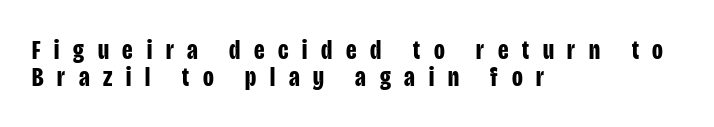
Q: Is the text bold? A: Yes.
Q: Is the text italic (slanted)? A: No, it is upright.
Q: Is the typeface a serif or a sans-serif typeface? A: Sans-serif.
Q: Is the text underlined? A: No.
Q: How is the paragraph aligned? A: Left-aligned.
Q: Is the spacing between letters normal or unusually wide? A: Unusually wide.
Q: Is the spacing between lines tight, normal or loose? A: Tight.
Q: Width (condensed, normal, or wide)? A: Condensed.
Q: Stroke contrast? A: Low.
Q: x-height? A: Large.
Q: Monospaced? A: No.
